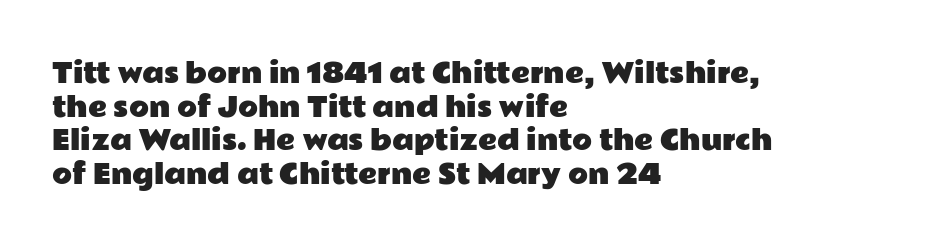
{"italic": "no", "underline": "no", "align": "left", "line_spacing": "normal", "line_spacing_ratio": 1.29, "letter_spacing": "normal", "letter_spacing_em": 0.0, "glyph_px": 26}
